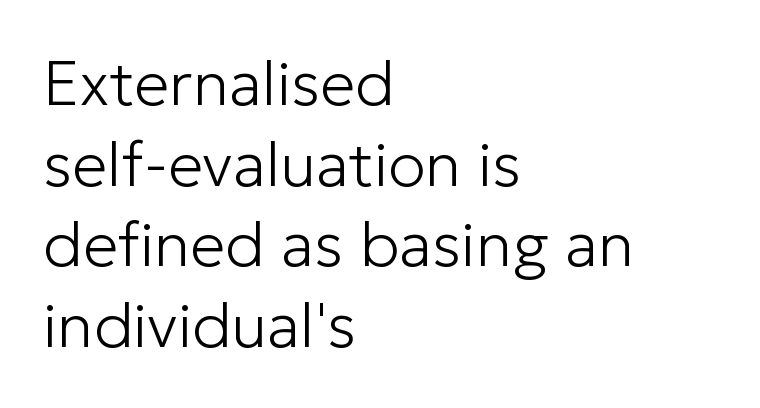
The image shows 63 px light sans-serif type, upright; set left-aligned, normal line spacing (1.28x), normal letter spacing, not underlined; low stroke contrast and a medium x-height.
